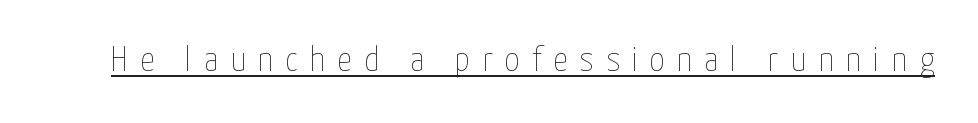
Rendered with straight, roman letterforms. Caption: face not bold, strokes unweighted. The rendering uses natural spacing where letterforms have individual widths. How are the letters spaced? Widely, with obvious added tracking. Notice how a bar underscores the lettering throughout.
